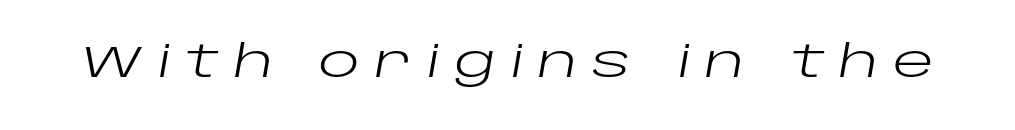
{"italic": "yes", "lean": "right", "slant_degrees": 10, "bold": "no", "weight": "regular", "width": "wide", "stroke_contrast": "low", "x_height": "large", "monospaced": "no", "underline": "no", "letter_spacing": "wide", "letter_spacing_em": 0.32, "glyph_px": 43}
